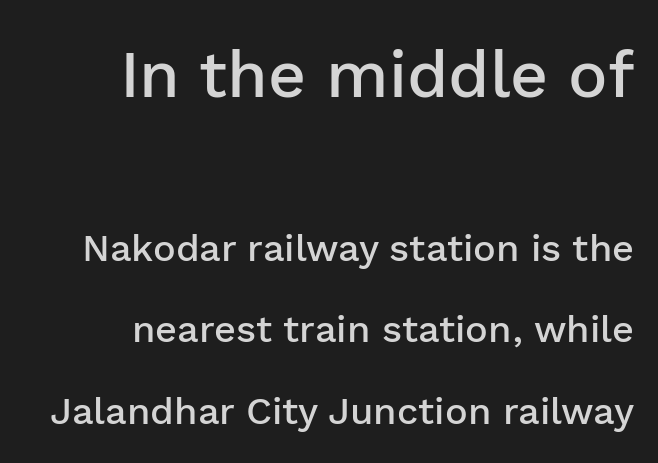
The image shows 66 px semibold sans-serif type, upright; set right-aligned, loose line spacing (2.15x), normal letter spacing, not underlined; the first (top) block is 1.74x larger; low stroke contrast and a medium x-height.
